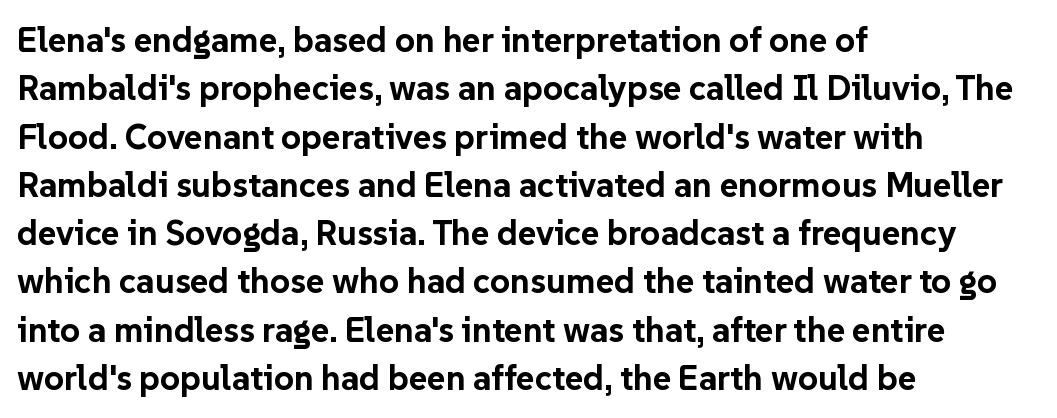
Every letter is thick-stroked: bold, no question. Quick note: underline off. The horizontal fit of the characters is conventional and even. This is the regular roman posture of the typeface. Leftover space on each line is placed entirely after the last word.
